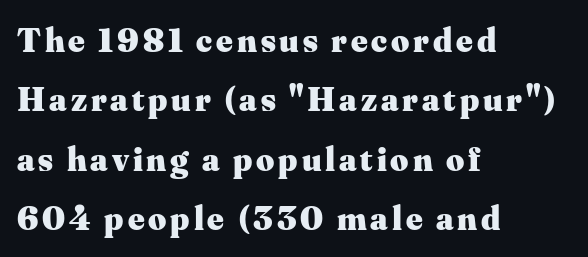
Q: Is the text bold? A: Yes.
Q: Is the text italic (slanted)? A: No, it is upright.
Q: Is the typeface a serif or a sans-serif typeface? A: Serif.
Q: Is the text underlined? A: No.
Q: How is the paragraph aligned? A: Left-aligned.
Q: Is the spacing between lines tight, normal or loose? A: Normal.
Q: Width (condensed, normal, or wide)? A: Normal.
Q: Stroke contrast? A: Medium.
Q: x-height? A: Small.
Q: Monospaced? A: No.
